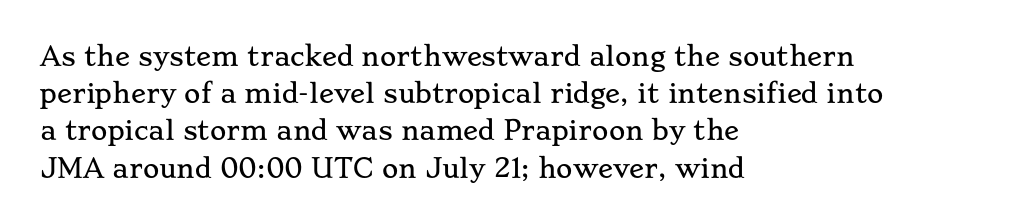
The image shows 25 px text type, upright; set left-aligned, normal line spacing (1.49x), normal letter spacing, not underlined.
